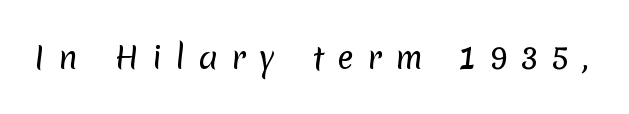
Counters stay open thanks to moderate or lighter strokes. The foot of each line stays bare and open. You could not count columns in this text — the font is proportionally spaced. Each word looks stretched out because of the extra space between its letters.
